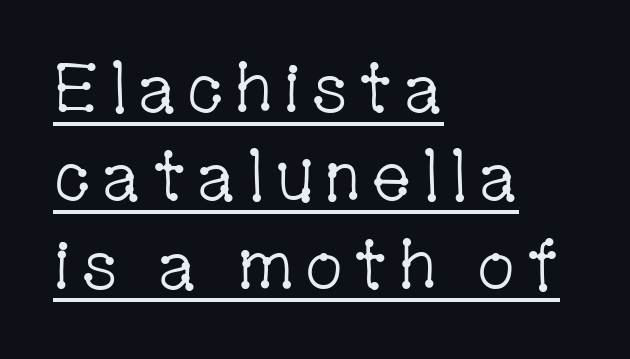
{"serif": "yes", "italic": "no", "bold": "no", "weight": "light", "width": "condensed", "stroke_contrast": "low", "x_height": "medium", "monospaced": "no", "underline": "yes", "align": "left", "line_spacing": "normal", "line_spacing_ratio": 1.28, "glyph_px": 69}
